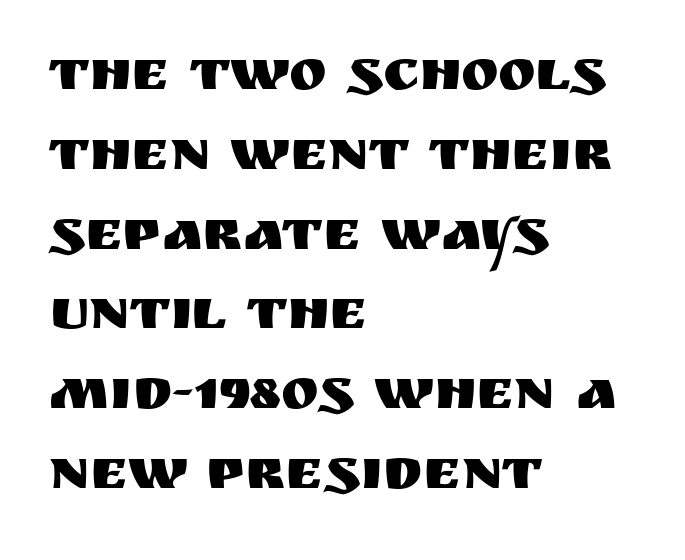
The image shows 57 px sans-serif type, upright; set left-aligned, normal line spacing (1.4x), normal letter spacing, not underlined; medium stroke contrast and a large x-height.
